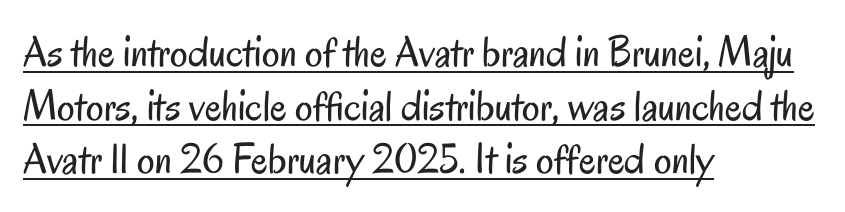
Q: Is the text bold? A: No.
Q: Is the text italic (slanted)? A: No, it is upright.
Q: Is the typeface a serif or a sans-serif typeface? A: Sans-serif.
Q: Is the text underlined? A: Yes.
Q: How is the paragraph aligned? A: Left-aligned.
Q: Is the spacing between letters normal or unusually wide? A: Normal.
Q: Width (condensed, normal, or wide)? A: Condensed.
Q: Stroke contrast? A: Low.
Q: x-height? A: Small.
Q: Monospaced? A: No.
